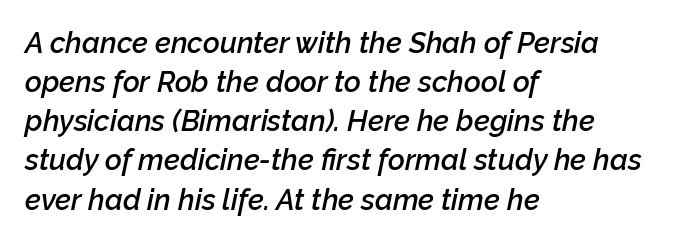
The image shows 29 px semibold type, italic (leaning right); set left-aligned, normal line spacing (1.35x), normal letter spacing, not underlined; low stroke contrast and a medium x-height.
